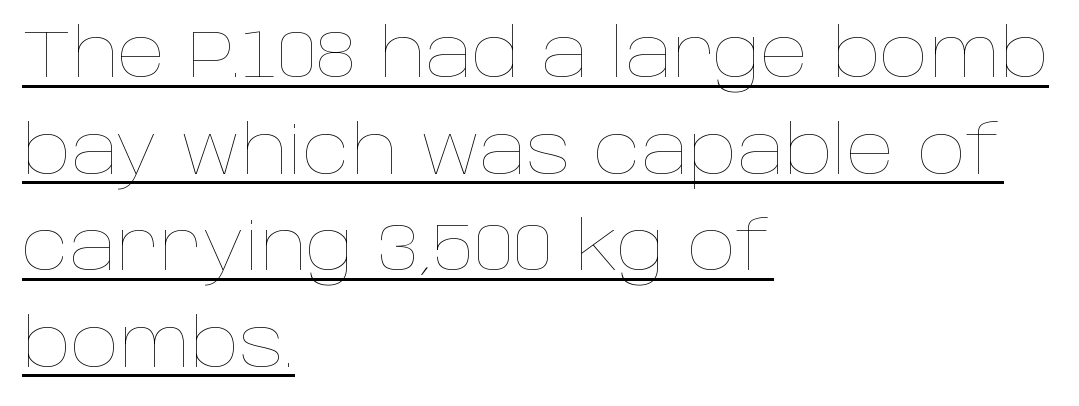
Q: Is the text bold? A: No.
Q: Is the text italic (slanted)? A: No, it is upright.
Q: Is the text underlined? A: Yes.
Q: How is the paragraph aligned? A: Left-aligned.
Q: Is the spacing between letters normal or unusually wide? A: Normal.
Q: Is the spacing between lines tight, normal or loose? A: Normal.
Q: Width (condensed, normal, or wide)? A: Normal.
Q: Stroke contrast? A: Low.
Q: x-height? A: Large.
Q: Monospaced? A: No.
